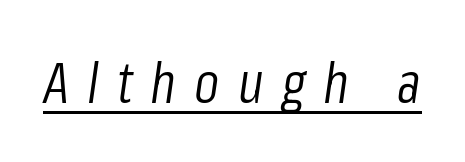
The image shows 57 px light, condensed type, italic (leaning right); set unusually wide letter spacing (+0.32 em), underlined; low stroke contrast and a medium x-height.
